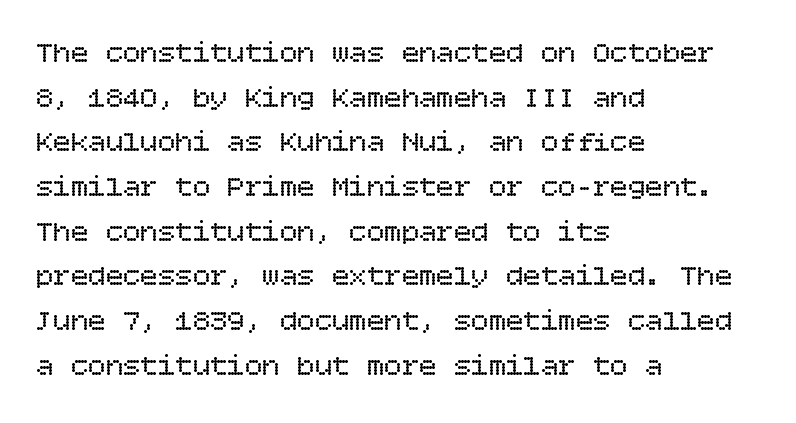
Q: Is the text bold? A: No.
Q: Is the text italic (slanted)? A: No, it is upright.
Q: Is the text underlined? A: No.
Q: How is the paragraph aligned? A: Left-aligned.
Q: Is the spacing between letters normal or unusually wide? A: Normal.
Q: Is the spacing between lines tight, normal or loose? A: Normal.
Q: Width (condensed, normal, or wide)? A: Normal.
Q: Stroke contrast? A: Low.
Q: x-height? A: Large.
